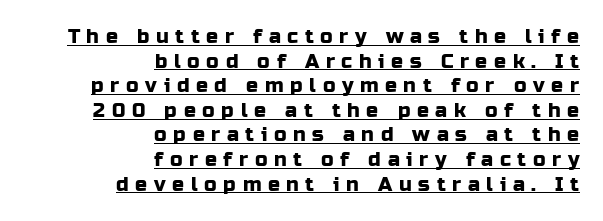
The image shows 20 px text type, upright; set right-aligned, line spacing 1.23x, unusually wide letter spacing (+0.33 em), underlined.
